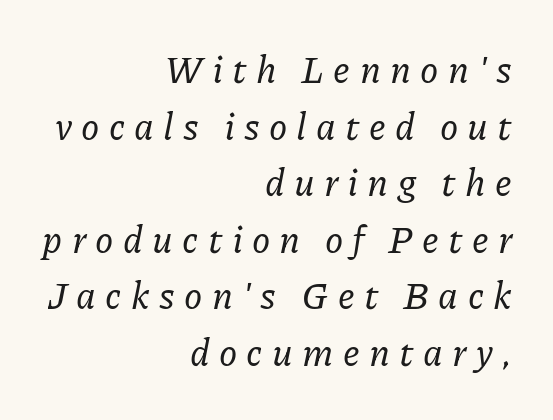
Q: Is the text italic (slanted)? A: Yes, it leans right by about 11 degrees.
Q: Is the typeface a serif or a sans-serif typeface? A: Serif.
Q: Is the text underlined? A: No.
Q: How is the paragraph aligned? A: Right-aligned.
Q: Is the spacing between letters normal or unusually wide? A: Unusually wide.
Q: Is the spacing between lines tight, normal or loose? A: Normal.
Q: Width (condensed, normal, or wide)? A: Normal.
Q: Stroke contrast? A: Low.
Q: x-height? A: Medium.
Q: Monospaced? A: No.
